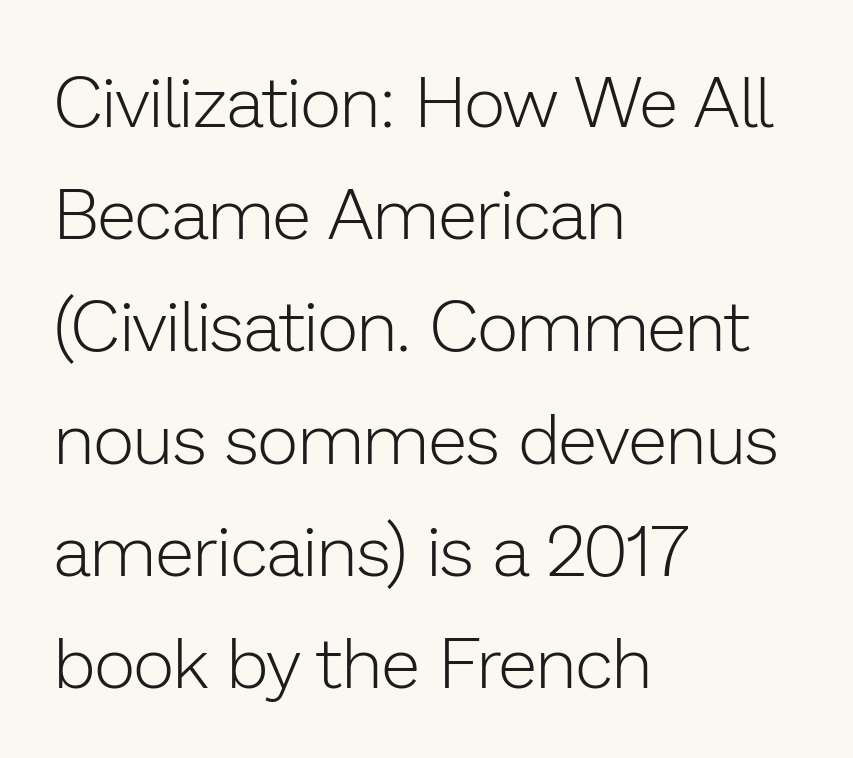
Q: Is the text bold? A: No.
Q: Is the text italic (slanted)? A: No, it is upright.
Q: Is the typeface a serif or a sans-serif typeface? A: Sans-serif.
Q: Is the text underlined? A: No.
Q: How is the paragraph aligned? A: Left-aligned.
Q: Is the spacing between letters normal or unusually wide? A: Normal.
Q: Is the spacing between lines tight, normal or loose? A: Normal.
Q: Width (condensed, normal, or wide)? A: Normal.
Q: Stroke contrast? A: Low.
Q: x-height? A: Medium.
Q: Monospaced? A: No.
